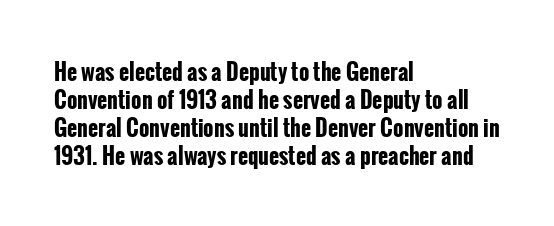
{"italic": "no", "bold": "yes", "underline": "no", "align": "left", "line_spacing": "normal", "line_spacing_ratio": 1.27, "letter_spacing": "normal", "letter_spacing_em": 0.0, "glyph_px": 22}
